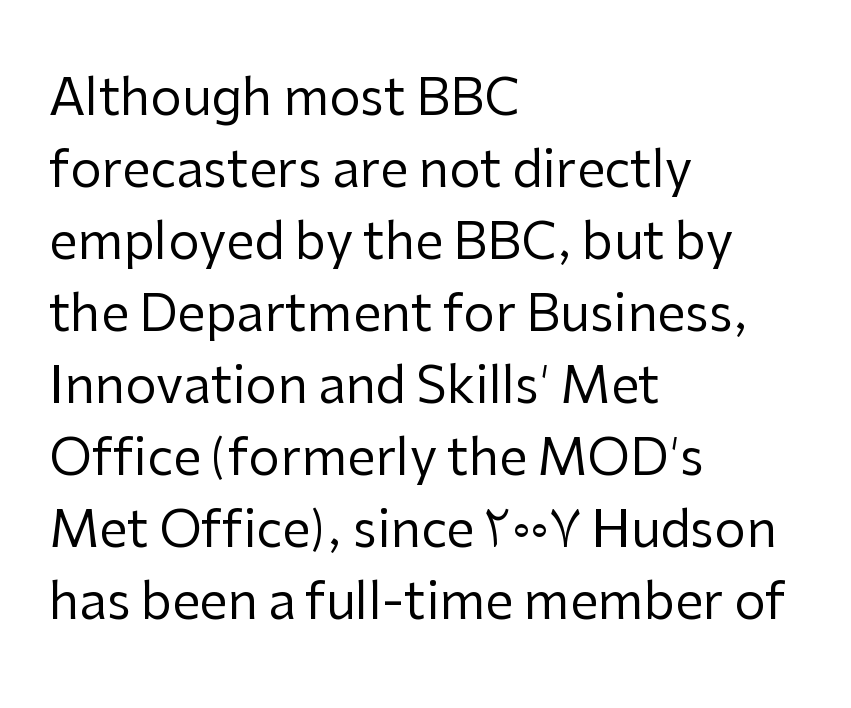
Q: Is the text bold? A: No.
Q: Is the text italic (slanted)? A: No, it is upright.
Q: Is the typeface a serif or a sans-serif typeface? A: Sans-serif.
Q: Is the text underlined? A: No.
Q: How is the paragraph aligned? A: Left-aligned.
Q: Is the spacing between letters normal or unusually wide? A: Normal.
Q: Is the spacing between lines tight, normal or loose? A: Normal.
Q: Width (condensed, normal, or wide)? A: Normal.
Q: Stroke contrast? A: Low.
Q: x-height? A: Medium.
Q: Monospaced? A: No.
